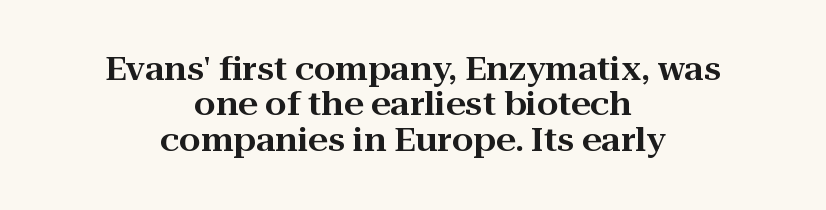
Descender tails drop into unmarked territory. Unlike italic type, these characters show no tilt at all. The rag falls on both sides of this text block equally. If you measured baseline to baseline, you'd find a short distance. Spacing verdict: proportional, widths tailored to each character.
